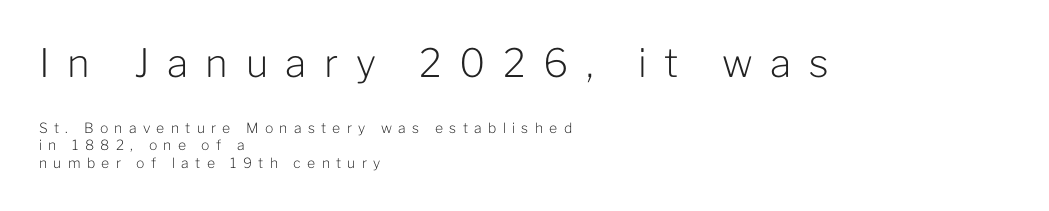
The image shows 39 px light sans-serif type, upright; set left-aligned, normal line spacing (1.25x), unusually wide letter spacing (+0.45 em), not underlined; the first (top) block is 2.79x larger; low stroke contrast and a medium x-height.
